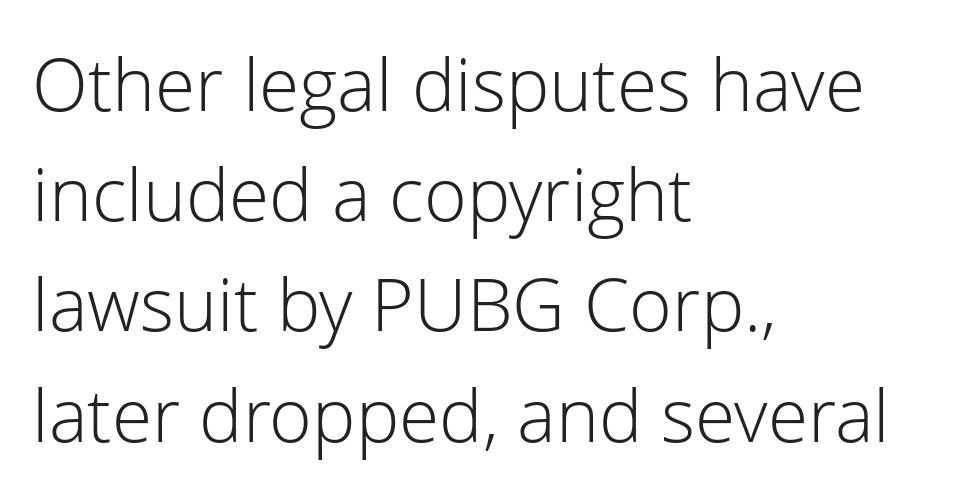
Look at the tracking — it's just the regular setting, nothing added. Does the type have serifs? No, each stem ends abruptly. Is the block centered? No — it sits flush against the left margin. Summary of vertical rhythm: regular, with standard interline spacing. Descender tails drop into unmarked territory. The weight tops out at a normal text grade.
